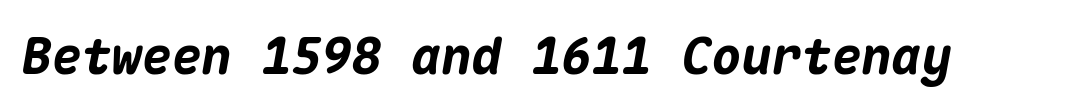
Underlining? Definitely not there. The type is set solid horizontally, with unmodified tracking. You could count columns in this text — the font is strictly monospaced. When letters slant like this, we call the style italic. Notice how thick the strokes are: this is what a full bold looks like.
